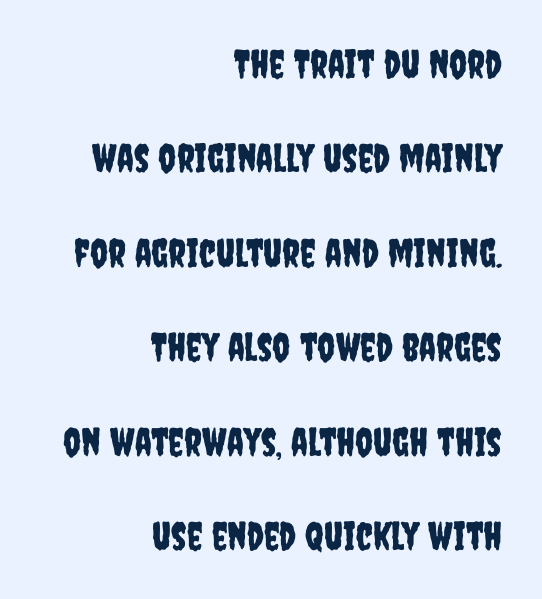
{"serif": "no", "italic": "no", "width": "condensed", "stroke_contrast": "low", "x_height": "large", "monospaced": "no", "underline": "no", "align": "right", "line_spacing": "loose", "line_spacing_ratio": 2.42, "letter_spacing": "normal", "letter_spacing_em": 0.0, "glyph_px": 39}
